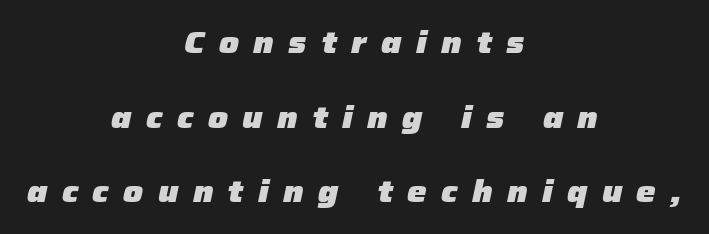
{"italic": "yes", "lean": "right", "slant_degrees": 12, "bold": "yes", "weight": "heavy", "width": "normal", "stroke_contrast": "low", "x_height": "medium", "monospaced": "no", "underline": "no", "align": "center", "line_spacing": "loose", "line_spacing_ratio": 2.41, "letter_spacing": "wide", "letter_spacing_em": 0.46, "glyph_px": 31}
